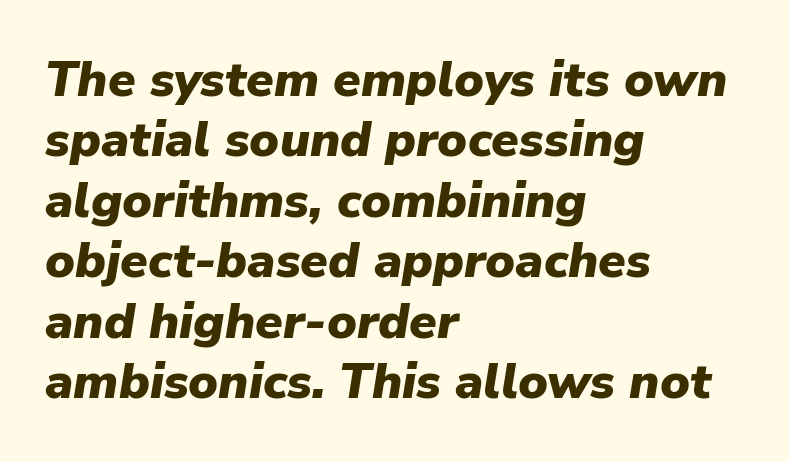
The image shows 50 px heavy type, italic (leaning right); set left-aligned, line spacing 1.21x, normal letter spacing, not underlined; low stroke contrast and a medium x-height.
